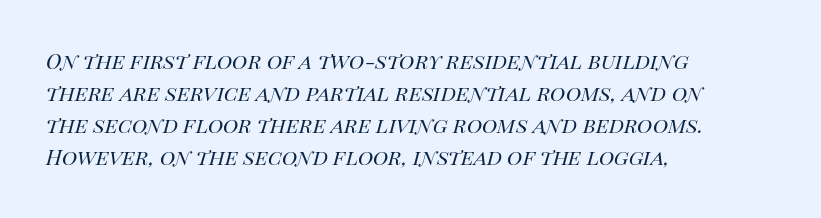
The space between consecutive lines is moderate. Words float on clear page, feet unadorned. All the whitespace from short lines collects on the right. Nothing heavy about these letters — not bold at all. Posture: slanted.
